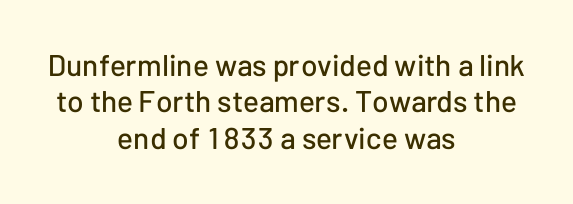
Font category for this specimen: sans-serif. Nobody drew a line under any word here. Do the characters align in a grid? No, the font is proportional. Each word holds together tightly as a unit, with standard inter-letter gaps. The typography opts for an upright posture over an oblique one.
